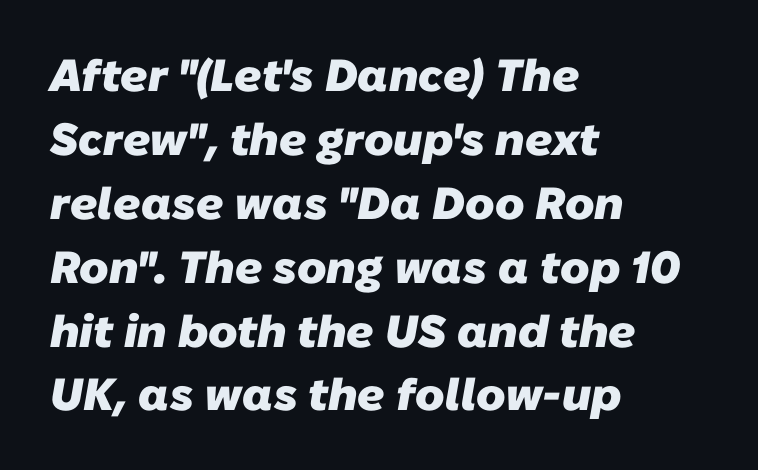
Q: Is the text bold? A: Yes.
Q: Is the typeface a serif or a sans-serif typeface? A: Sans-serif.
Q: Is the text underlined? A: No.
Q: How is the paragraph aligned? A: Left-aligned.
Q: Is the spacing between letters normal or unusually wide? A: Normal.
Q: Is the spacing between lines tight, normal or loose? A: Normal.
Q: Width (condensed, normal, or wide)? A: Normal.
Q: Stroke contrast? A: Low.
Q: x-height? A: Medium.
Q: Monospaced? A: No.
